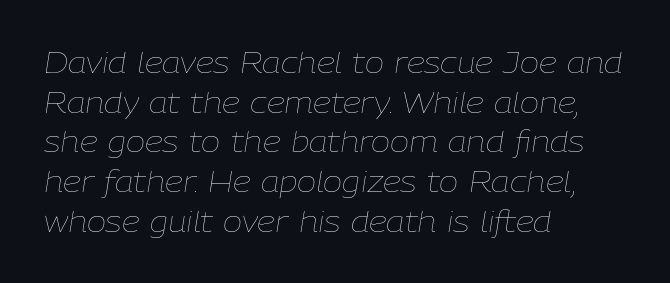
The image shows 29 px thin type, italic (leaning right); set left-aligned, normal line spacing (1.37x), normal letter spacing, not underlined; low stroke contrast and a medium x-height.
